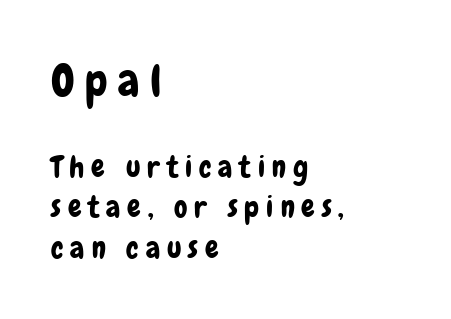
A clean baseline with only descenders dipping below it. The text block is weighted toward the left margin, trailing off unevenly rightward. Quick note: interline space is typical. The letters in the upper block stand taller than those in the block below. Tracking value appears strongly positive — letters spread wide.
